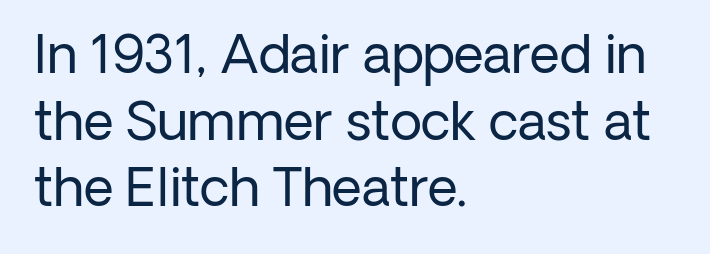
Alignment: flush left. Reading down the column, the eye jumps a familiar distance to each next line. Font category for this specimen: sans-serif. Unmarked baselines from the first word to the last. The rendering keeps characters at their native spacing.
